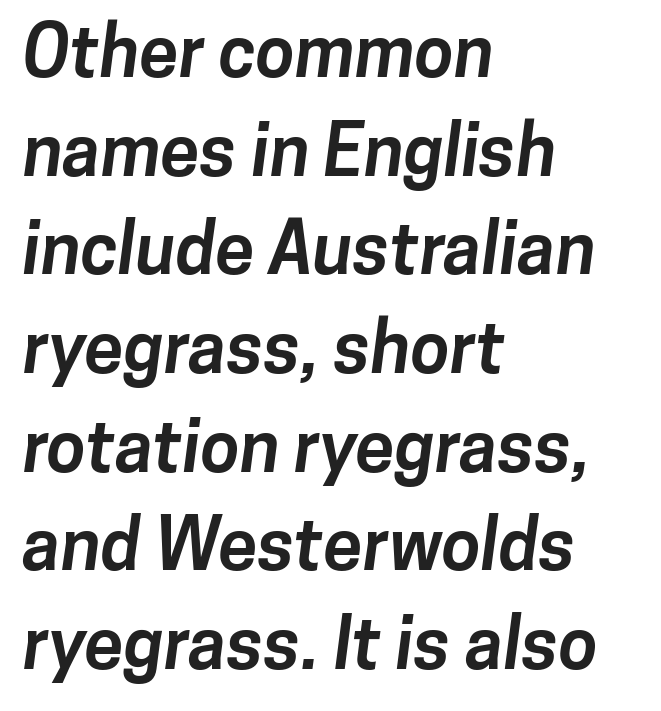
The image shows 71 px bold sans-serif type; set left-aligned, normal line spacing (1.39x), normal letter spacing, not underlined; low stroke contrast and a medium x-height.
